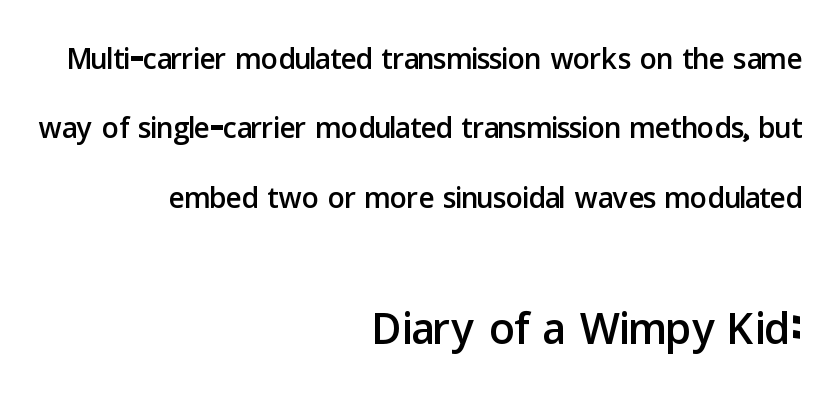
The image shows 63 px sans-serif type, upright; set right-aligned, normal line spacing (1.65x), normal letter spacing, not underlined; the second (bottom) block is 1.5x larger; low stroke contrast and a medium x-height.
